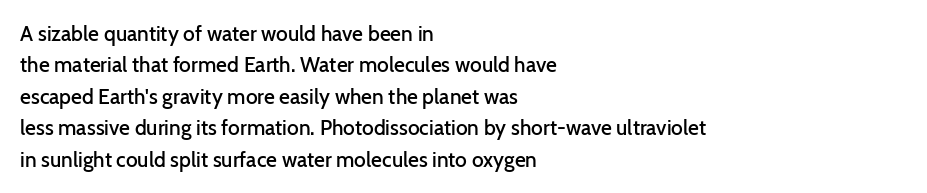
The image shows 21 px text type, upright; set left-aligned, normal line spacing (1.5x), normal letter spacing, not underlined.
